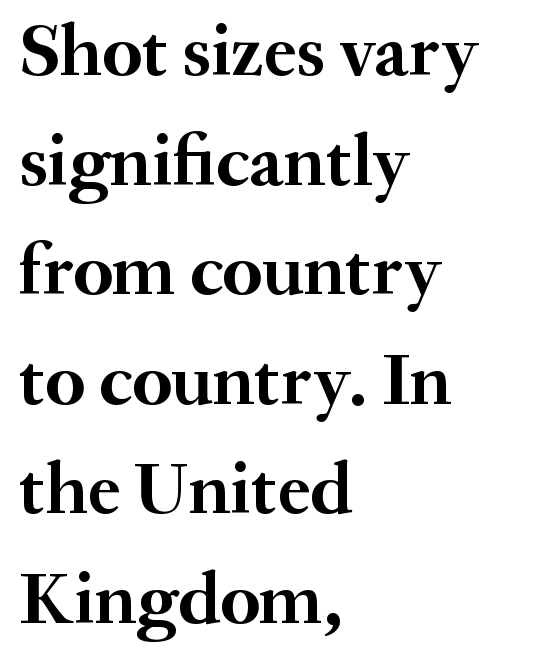
Nope, not italic — everything's standing straight. The tracking reads as untouched default to a designer's eye. Every letter is thick-stroked: bold, no question. One-word summary of the alignment: left. Serifs: yes, visible at the terminals of the letterforms. The foot of each line stays bare and open.
